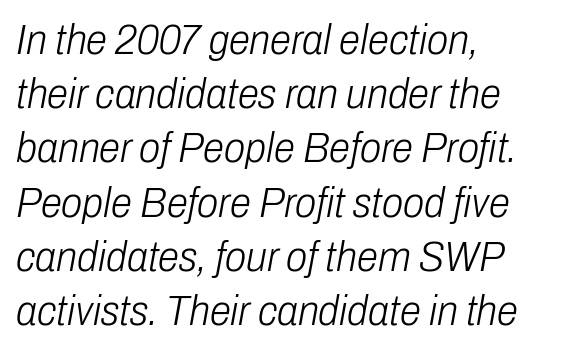
{"italic": "yes", "lean": "right", "slant_degrees": 10, "bold": "no", "weight": "light", "width": "condensed", "stroke_contrast": "low", "x_height": "medium", "monospaced": "no", "underline": "no", "align": "left", "line_spacing": "normal", "line_spacing_ratio": 1.26, "letter_spacing": "normal", "letter_spacing_em": 0.0, "glyph_px": 43}
